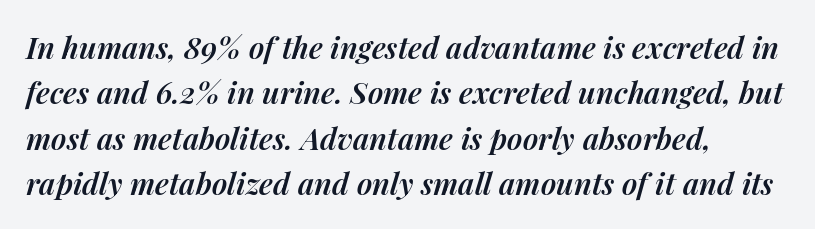
Q: Is the text bold? A: Semi-bold.
Q: Is the text italic (slanted)? A: Yes, it leans right by about 14 degrees.
Q: Is the text underlined? A: No.
Q: How is the paragraph aligned? A: Left-aligned.
Q: Is the spacing between letters normal or unusually wide? A: Normal.
Q: Is the spacing between lines tight, normal or loose? A: Normal.
Q: Width (condensed, normal, or wide)? A: Normal.
Q: Stroke contrast? A: Medium.
Q: x-height? A: Medium.
Q: Monospaced? A: No.
